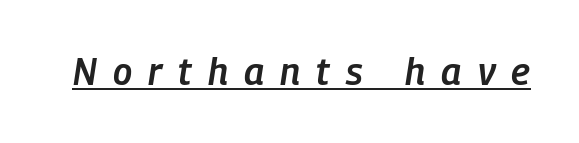
Here the glyphs are tracked loosely, breaking word shapes into spaced letters. The axis of the letterforms is tilted away from vertical. As a designer I'd log this as weight 600, semibold. Is this a fixed-width face? No — the glyphs have proportional, varying widths. Beneath each row of characters lies a ruled line.
